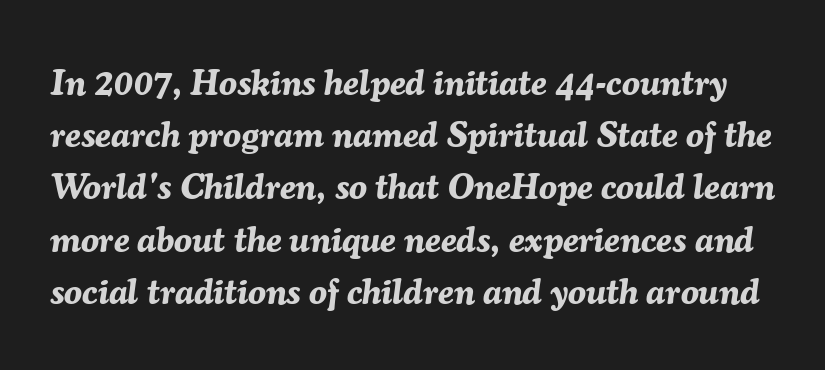
Proportional: the letters do not fall into vertical columns. The rows are spaced the way most documents space them. Emphasis-style slanted type is in use. This sample uses plain, unmodified letter spacing. Thick stems and heavy bowls — unmistakably bold. Decoration check: the copy has no underline.
